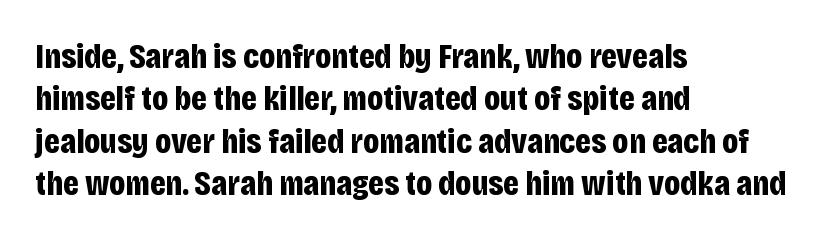
Q: Is the text bold? A: Yes.
Q: Is the text italic (slanted)? A: No, it is upright.
Q: Is the typeface a serif or a sans-serif typeface? A: Sans-serif.
Q: Is the text underlined? A: No.
Q: How is the paragraph aligned? A: Left-aligned.
Q: Is the spacing between letters normal or unusually wide? A: Normal.
Q: Width (condensed, normal, or wide)? A: Condensed.
Q: Stroke contrast? A: Low.
Q: x-height? A: Large.
Q: Monospaced? A: No.
